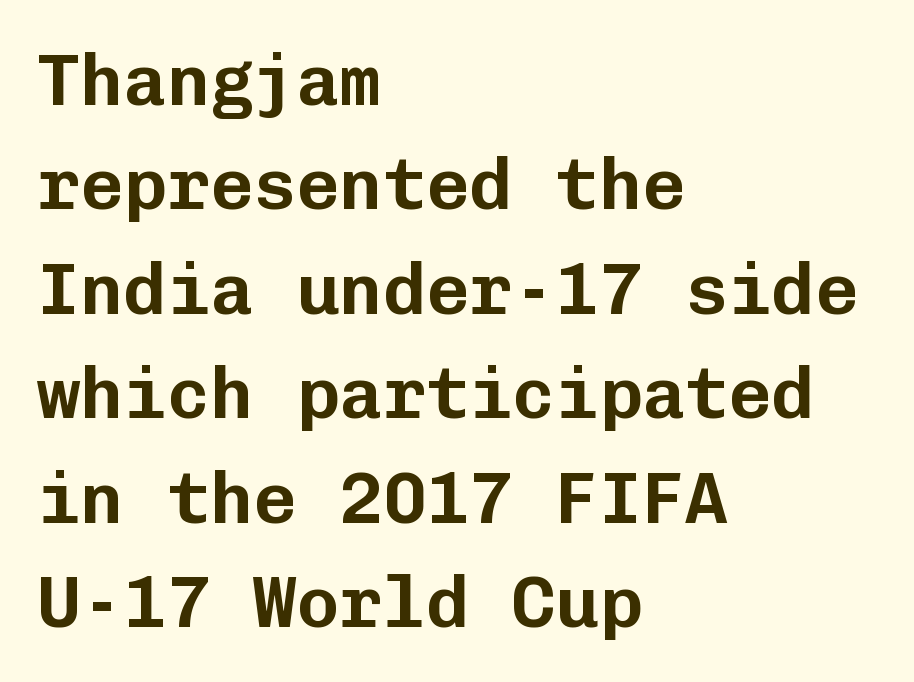
{"serif": "no", "italic": "no", "width": "normal", "stroke_contrast": "low", "x_height": "medium", "monospaced": "yes", "underline": "no", "align": "left", "line_spacing": "normal", "line_spacing_ratio": 1.45, "letter_spacing": "normal", "letter_spacing_em": 0.0, "glyph_px": 72}
